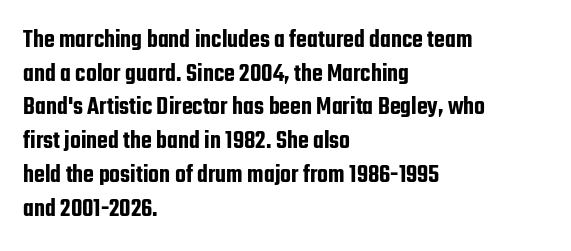
Caption: multi-line text, flush left, ragged right. The font's upright variant was chosen for this text. What stands out about the letter spacing? Nothing — it is the standard amount. Has an underline been added? It has not. This block has exactly the height ordinary leading produces.
